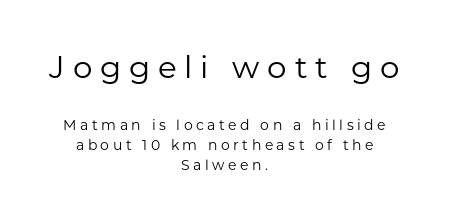
The lines sit at an ordinary, default distance from one another. In this sample the first text group is rendered at the bigger scale. The typeface has the unassuming heft of standard copy or less. Font category for this specimen: sans-serif. Substantial extra tracking has been applied to these lines. The rendering positions every line midway between the sides.
